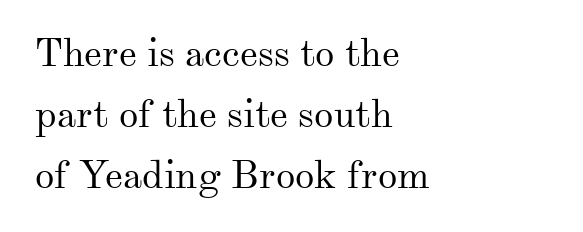
{"serif": "yes", "italic": "no", "bold": "no", "weight": "regular", "width": "normal", "stroke_contrast": "medium", "x_height": "small", "monospaced": "no", "underline": "no", "align": "left", "line_spacing": "normal", "line_spacing_ratio": 1.56, "letter_spacing": "normal", "letter_spacing_em": 0.0, "glyph_px": 39}
